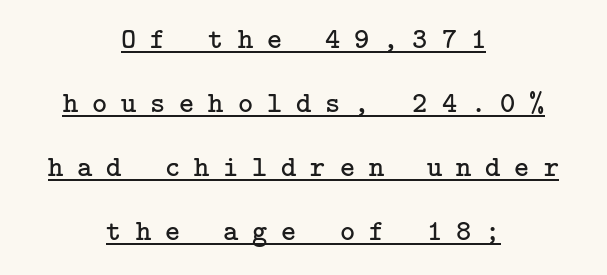
The image shows 29 px regular-weight serif type, upright; set centered, loose line spacing (2.21x), unusually wide letter spacing (+0.48 em), underlined; low stroke contrast and a medium x-height.
